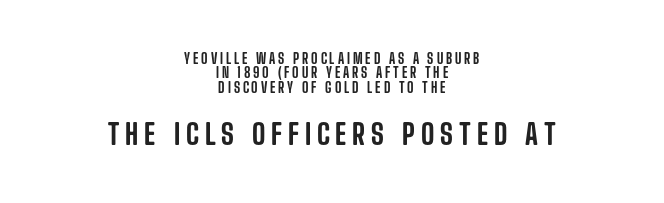
Q: Is the text italic (slanted)? A: No, it is upright.
Q: Is the typeface a serif or a sans-serif typeface? A: Sans-serif.
Q: Is the text underlined? A: No.
Q: How is the paragraph aligned? A: Centered.
Q: Is the spacing between letters normal or unusually wide? A: Unusually wide.
Q: Is the spacing between lines tight, normal or loose? A: Tight.
Q: Which block of text is set in a larger size, the first (top) or the second (bottom)? A: The second (bottom) one.
Q: Width (condensed, normal, or wide)? A: Condensed.
Q: Stroke contrast? A: Low.
Q: x-height? A: Large.
Q: Monospaced? A: No.
